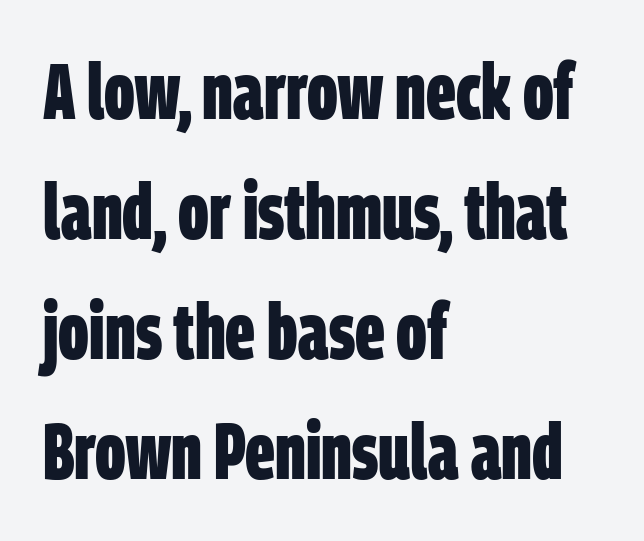
The image shows 78 px bold, condensed sans-serif type; set left-aligned, normal line spacing (1.54x), normal letter spacing, not underlined; low stroke contrast and a large x-height.
